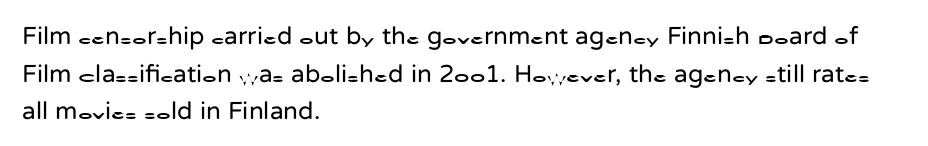
The face used here is rendered with its standard letterfit. Just letters on the line, the space beneath them empty. Caption: face not bold, strokes unweighted. Line spacing here is normal.
